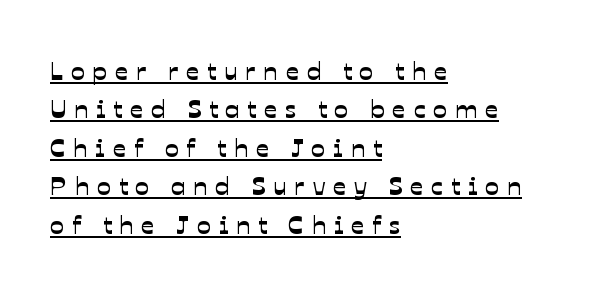
The image shows 26 px text type; set left-aligned, normal line spacing (1.48x), unusually wide letter spacing (+0.3 em), underlined.
